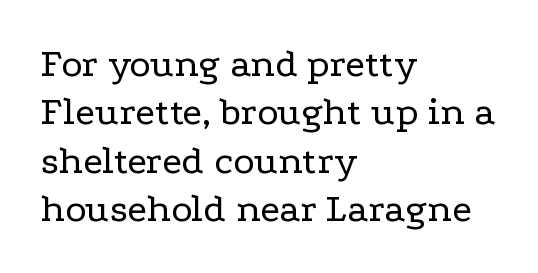
The type family on display is of the serif kind. Reading down the block, your eye returns to a fixed left position each line. The passage shown has conventional tracking throughout. The letters advance in unequal steps, a hallmark of proportional type. The font's upright variant was chosen for this text.
